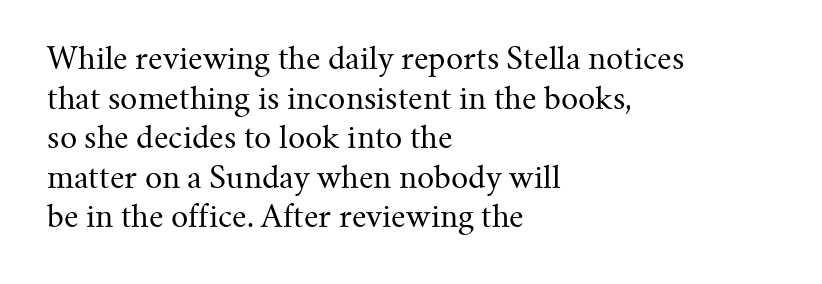
The image shows 30 px regular-weight serif type, upright; set left-aligned, normal line spacing (1.32x), normal letter spacing, not underlined; medium stroke contrast and a small x-height.
